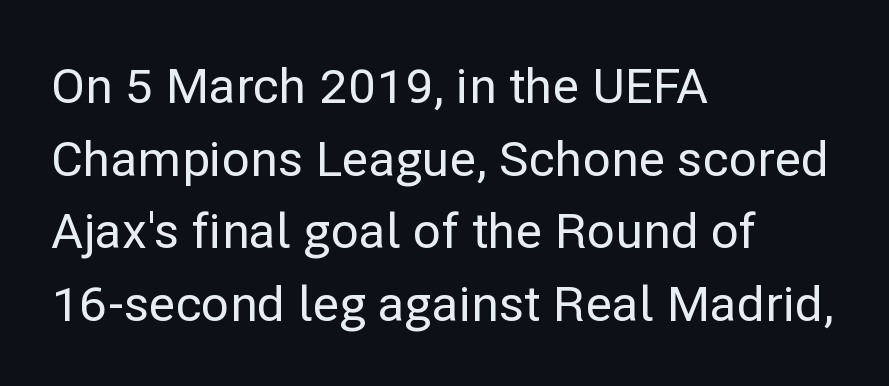
The type sits square on the baseline with zero lean. This rendering features lettering with no underline. The type is set solid horizontally, with unmodified tracking. Each letter keeps its own natural width here, so spacing adapts to shape.
